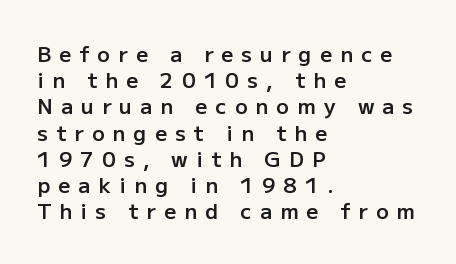
{"italic": "no", "bold": "semi", "underline": "no", "align": "left", "line_spacing": "normal", "line_spacing_ratio": 1.25, "letter_spacing": "wide", "letter_spacing_em": 0.39, "glyph_px": 21}
